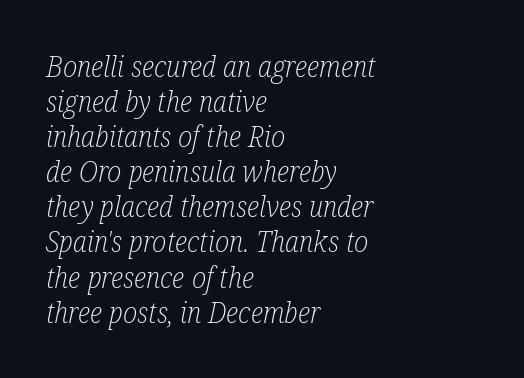
The type is set solid horizontally, with unmodified tracking. No letter is thick-stroked: the sample isn't bold. Rendered with sloped, italic letterforms. Beneath every word, the page is bare.
